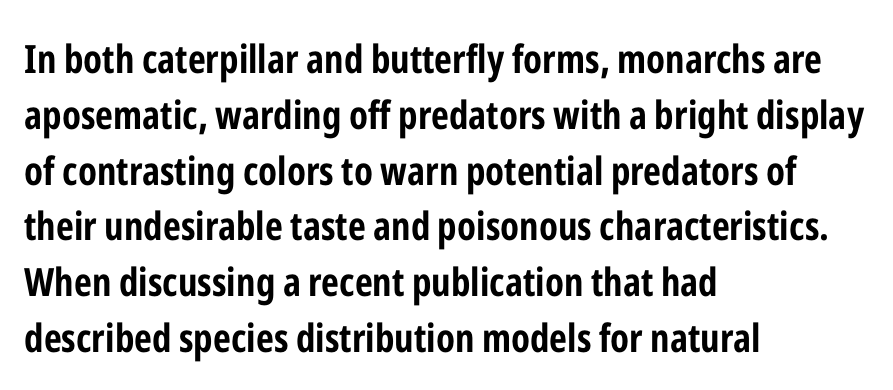
{"serif": "no", "italic": "no", "bold": "yes", "weight": "bold", "width": "condensed", "stroke_contrast": "low", "x_height": "medium", "monospaced": "no", "underline": "no", "align": "left", "line_spacing": "normal", "line_spacing_ratio": 1.43, "letter_spacing": "normal", "letter_spacing_em": 0.0, "glyph_px": 39}
